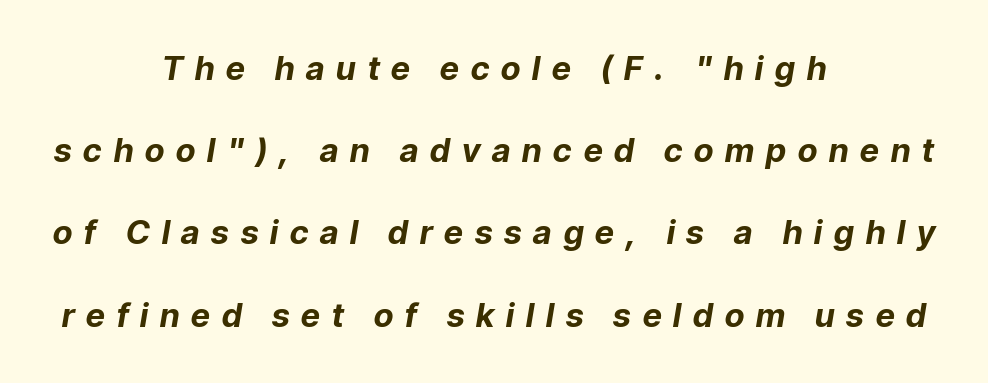
{"italic": "yes", "lean": "right", "slant_degrees": 9, "bold": "yes", "weight": "bold", "width": "normal", "stroke_contrast": "low", "x_height": "medium", "monospaced": "no", "underline": "no", "align": "center", "line_spacing": "loose", "line_spacing_ratio": 2.49, "letter_spacing": "wide", "letter_spacing_em": 0.36, "glyph_px": 33}
